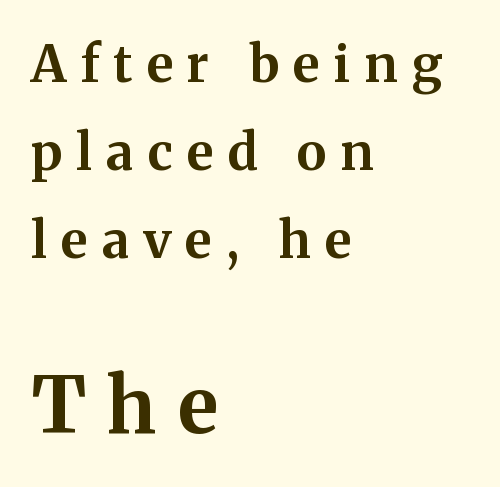
The image shows 77 px bold serif type, upright; set left-aligned, line spacing 1.73x, unusually wide letter spacing (+0.28 em), not underlined; the second (bottom) block is 1.51x larger; medium stroke contrast and a medium x-height.
